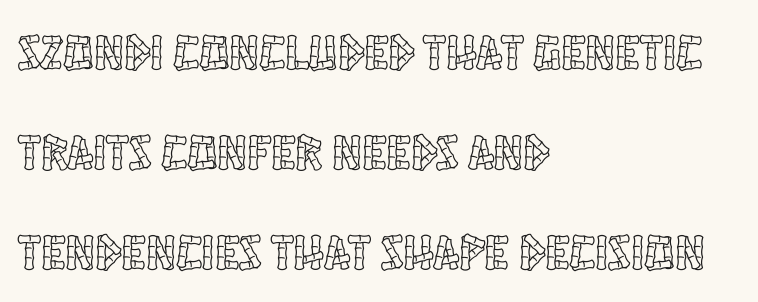
Q: Is the text italic (slanted)? A: No, it is upright.
Q: Is the text underlined? A: No.
Q: How is the paragraph aligned? A: Left-aligned.
Q: Is the spacing between letters normal or unusually wide? A: Normal.
Q: Is the spacing between lines tight, normal or loose? A: Loose.
Q: Width (condensed, normal, or wide)? A: Condensed.
Q: x-height? A: Large.
Q: Monospaced? A: No.
